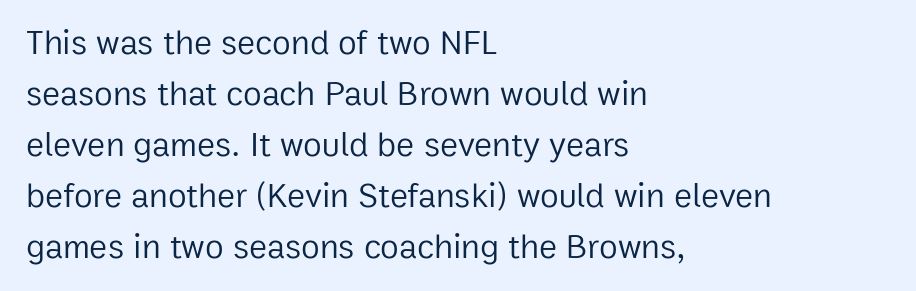
Q: Is the text bold? A: No.
Q: Is the text italic (slanted)? A: No, it is upright.
Q: Is the typeface a serif or a sans-serif typeface? A: Sans-serif.
Q: Is the text underlined? A: No.
Q: How is the paragraph aligned? A: Left-aligned.
Q: Is the spacing between letters normal or unusually wide? A: Normal.
Q: Is the spacing between lines tight, normal or loose? A: Normal.
Q: Width (condensed, normal, or wide)? A: Normal.
Q: Stroke contrast? A: Low.
Q: x-height? A: Medium.
Q: Monospaced? A: No.
